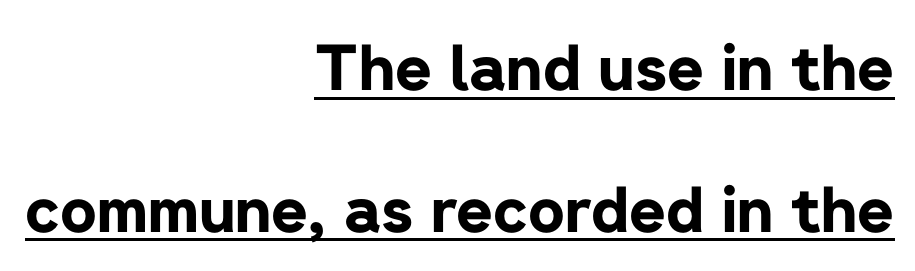
The image shows 63 px bold sans-serif type, upright; set right-aligned, loose line spacing (2.25x), normal letter spacing, underlined; low stroke contrast and a medium x-height.
